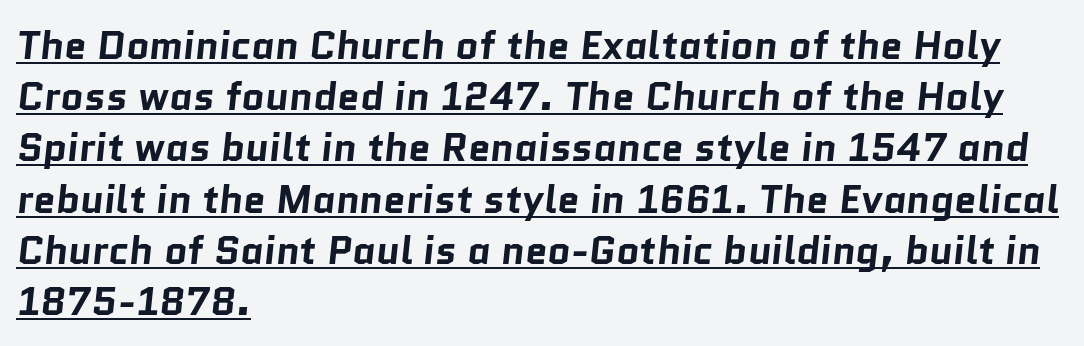
Q: Is the text bold? A: Yes.
Q: Is the typeface a serif or a sans-serif typeface? A: Sans-serif.
Q: Is the text underlined? A: Yes.
Q: How is the paragraph aligned? A: Left-aligned.
Q: Is the spacing between letters normal or unusually wide? A: Normal.
Q: Is the spacing between lines tight, normal or loose? A: Normal.
Q: Width (condensed, normal, or wide)? A: Normal.
Q: Stroke contrast? A: Low.
Q: x-height? A: Medium.
Q: Monospaced? A: No.
